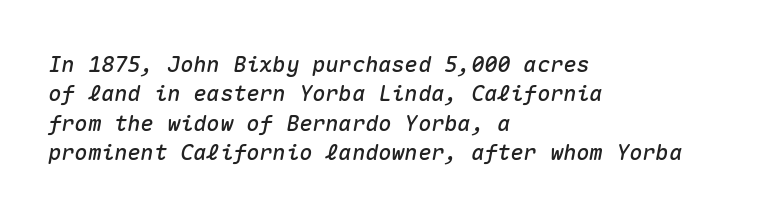
Q: Is the text italic (slanted)? A: Yes, it leans right by about 10 degrees.
Q: Is the text underlined? A: No.
Q: How is the paragraph aligned? A: Left-aligned.
Q: Is the spacing between letters normal or unusually wide? A: Normal.
Q: Is the spacing between lines tight, normal or loose? A: Normal.
